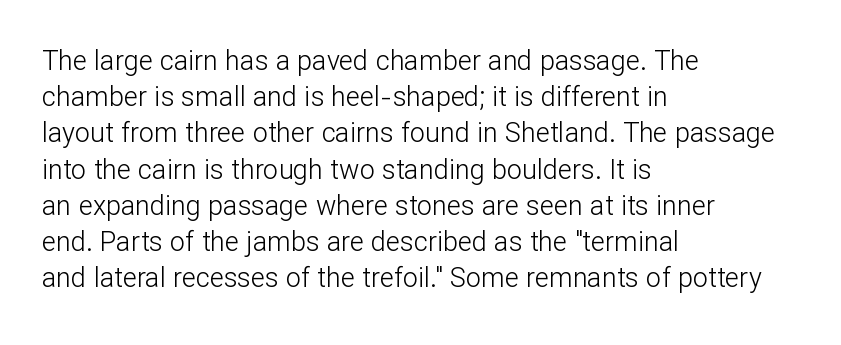
Q: Is the text bold? A: No.
Q: Is the text italic (slanted)? A: No, it is upright.
Q: Is the text underlined? A: No.
Q: How is the paragraph aligned? A: Left-aligned.
Q: Is the spacing between letters normal or unusually wide? A: Normal.
Q: Is the spacing between lines tight, normal or loose? A: Normal.
